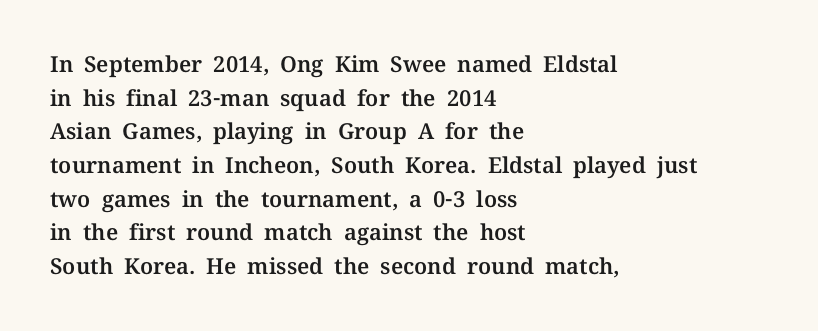
{"italic": "no", "underline": "no", "align": "left", "line_spacing": "normal", "line_spacing_ratio": 1.53, "letter_spacing": "normal", "letter_spacing_em": 0.0, "glyph_px": 22}
